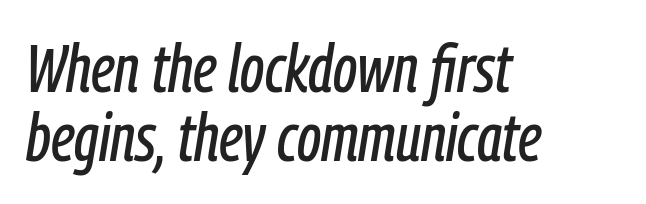
{"italic": "yes", "lean": "right", "slant_degrees": 9, "width": "condensed", "stroke_contrast": "low", "x_height": "medium", "monospaced": "no", "underline": "no", "align": "left", "line_spacing": "tight", "line_spacing_ratio": 1.02, "letter_spacing": "normal", "letter_spacing_em": 0.0, "glyph_px": 68}
